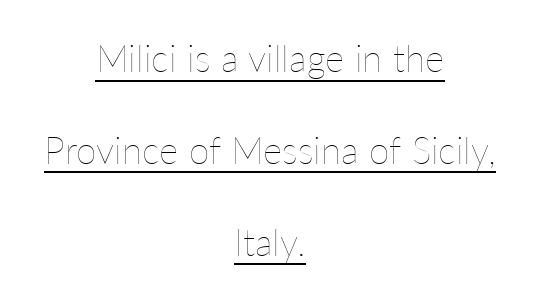
The image shows 37 px thin type, upright; set centered, loose line spacing (2.48x), normal letter spacing, underlined; low stroke contrast and a medium x-height.
